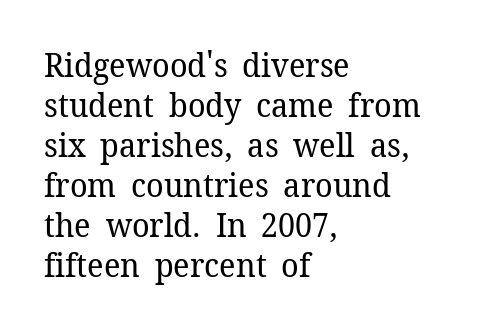
{"serif": "yes", "italic": "no", "bold": "no", "weight": "regular", "width": "normal", "stroke_contrast": "low", "x_height": "medium", "monospaced": "no", "underline": "no", "align": "left", "line_spacing_ratio": 1.21, "letter_spacing": "normal", "letter_spacing_em": 0.0, "glyph_px": 33}
